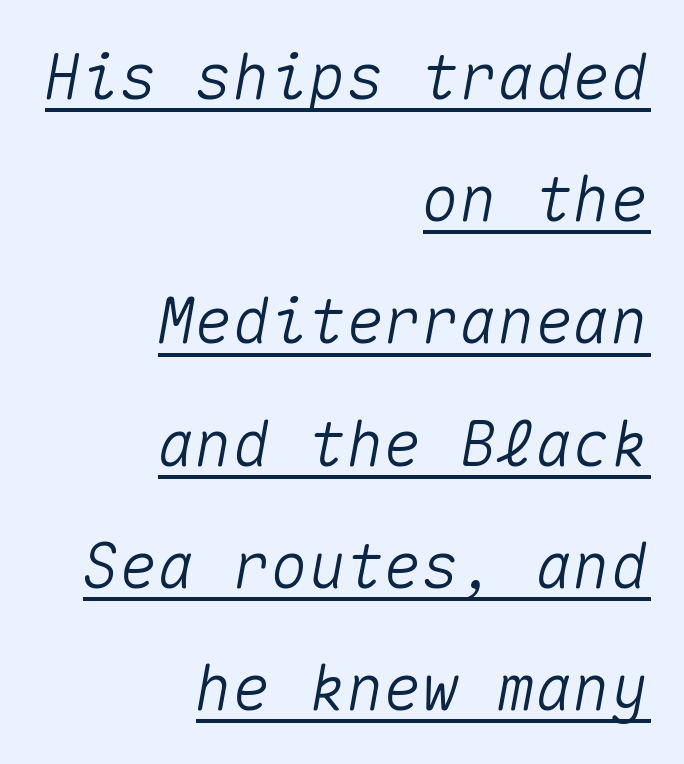
The gaps between neighbouring characters are ordinary and unremarkable. The vertical gap from one line to the next is large. Right-aligned paragraph, ragged on the left. Notice how the stems are inclined rather than vertical — that's the hallmark of italics. The string is rendered with underlining switched on. The face used here is monospaced, like something from a code editor.
